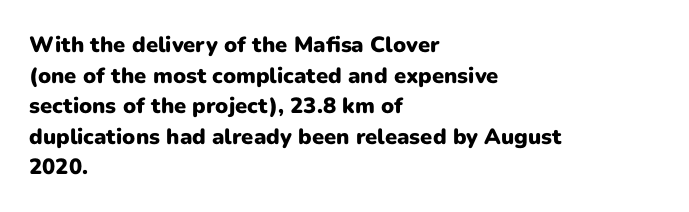
Q: Is the text bold? A: Yes.
Q: Is the text italic (slanted)? A: No, it is upright.
Q: Is the text underlined? A: No.
Q: How is the paragraph aligned? A: Left-aligned.
Q: Is the spacing between letters normal or unusually wide? A: Normal.
Q: Is the spacing between lines tight, normal or loose? A: Normal.
